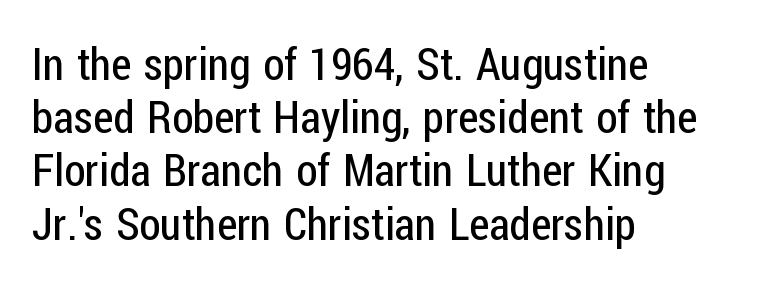
Q: Is the text bold? A: No.
Q: Is the text italic (slanted)? A: No, it is upright.
Q: Is the typeface a serif or a sans-serif typeface? A: Sans-serif.
Q: Is the text underlined? A: No.
Q: How is the paragraph aligned? A: Left-aligned.
Q: Is the spacing between letters normal or unusually wide? A: Normal.
Q: Width (condensed, normal, or wide)? A: Condensed.
Q: Stroke contrast? A: Low.
Q: x-height? A: Medium.
Q: Monospaced? A: No.
